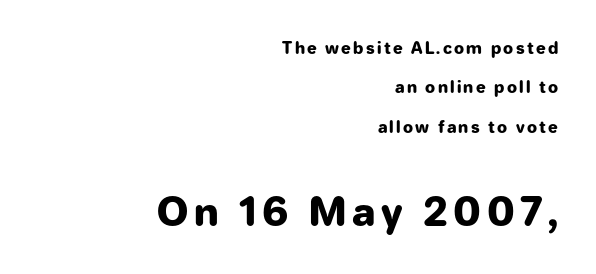
The image shows 39 px heavy sans-serif type, upright; set right-aligned, loose line spacing (2.46x), not underlined; the second (bottom) block is 2.44x larger; low stroke contrast and a medium x-height.
